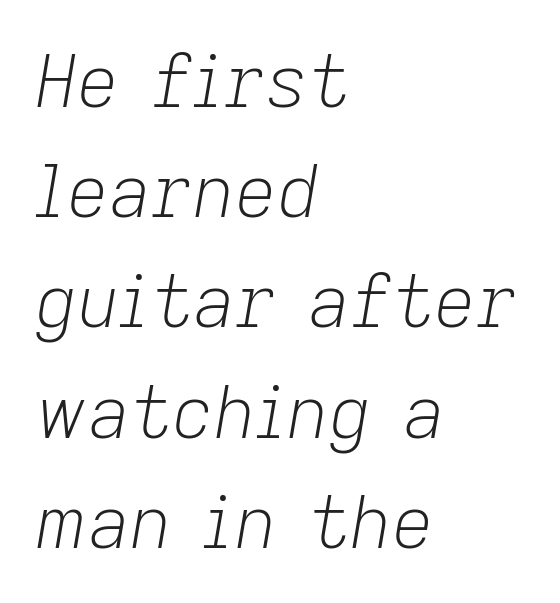
{"italic": "yes", "lean": "right", "slant_degrees": 9, "bold": "no", "weight": "light", "width": "normal", "stroke_contrast": "low", "x_height": "medium", "monospaced": "no", "underline": "no", "align": "left", "line_spacing": "normal", "line_spacing_ratio": 1.51, "letter_spacing": "normal", "letter_spacing_em": 0.0, "glyph_px": 73}
